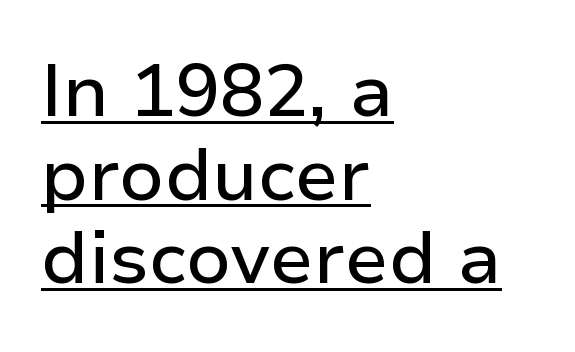
{"serif": "no", "italic": "no", "width": "normal", "stroke_contrast": "low", "x_height": "medium", "monospaced": "no", "underline": "yes", "align": "left", "line_spacing": "tight", "line_spacing_ratio": 1.13, "letter_spacing": "normal", "letter_spacing_em": 0.0, "glyph_px": 74}
